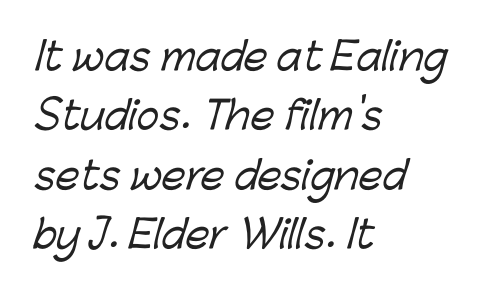
{"serif": "no", "width": "normal", "stroke_contrast": "low", "x_height": "medium", "monospaced": "no", "underline": "no", "align": "left", "line_spacing": "normal", "line_spacing_ratio": 1.56, "letter_spacing": "normal", "letter_spacing_em": 0.0, "glyph_px": 38}
